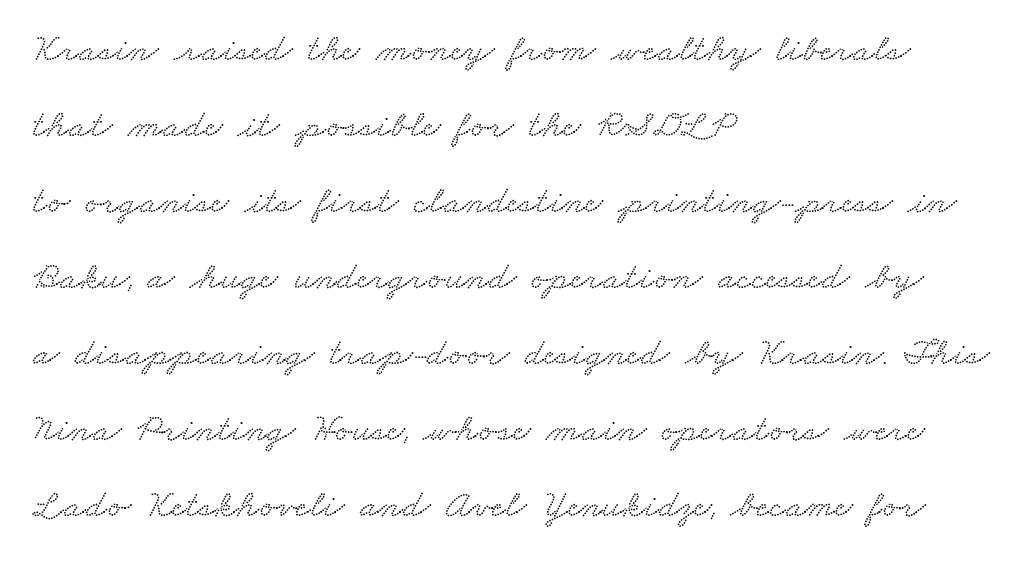
Just letters on the line, the space beneath them empty. Notice the wide empty band between every row — that's loose leading. If you drew a ruler down the left edge, every line would touch it. This rendering leaves character spacing at its baseline value.
